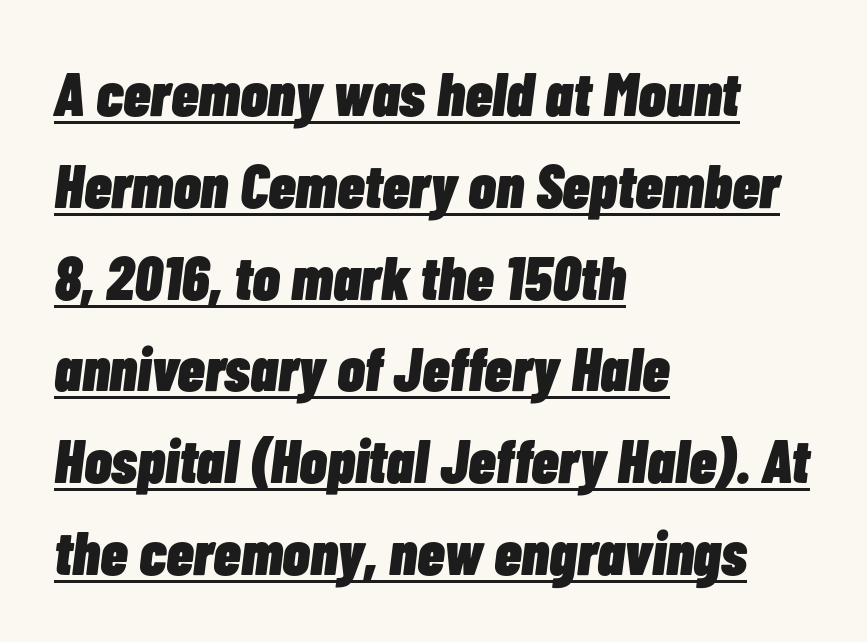
Q: Is the text bold? A: Yes.
Q: Is the text italic (slanted)? A: Yes, it leans right by about 7 degrees.
Q: Is the text underlined? A: Yes.
Q: How is the paragraph aligned? A: Left-aligned.
Q: Is the spacing between letters normal or unusually wide? A: Normal.
Q: Is the spacing between lines tight, normal or loose? A: Normal.
Q: Width (condensed, normal, or wide)? A: Condensed.
Q: Stroke contrast? A: Low.
Q: x-height? A: Medium.
Q: Monospaced? A: No.
